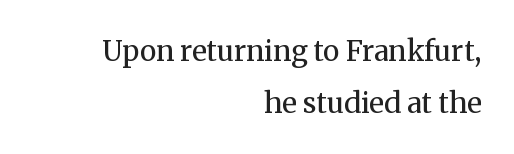
The paragraph has a hard right edge and a soft left edge. Bare-footed words on every line. Vertical strokes here are truly vertical. The face used here is seriffed, in the tradition of book romans.
